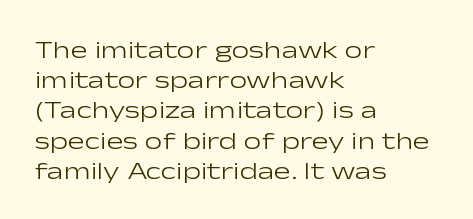
The image shows 25 px text type, upright; set left-aligned, line spacing 1.21x, normal letter spacing, not underlined.
